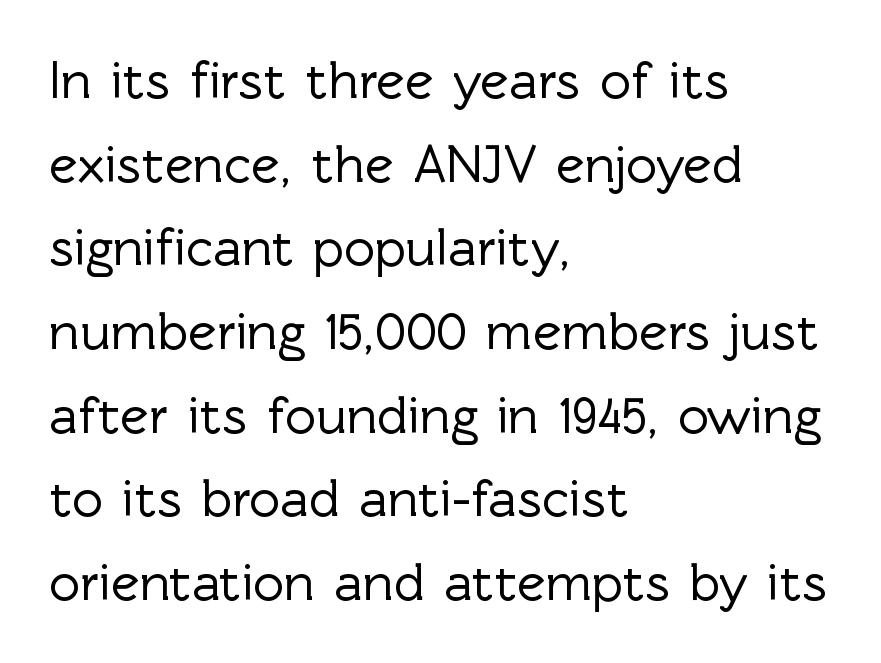
Q: Is the text italic (slanted)? A: No, it is upright.
Q: Is the typeface a serif or a sans-serif typeface? A: Sans-serif.
Q: Is the text underlined? A: No.
Q: How is the paragraph aligned? A: Left-aligned.
Q: Is the spacing between letters normal or unusually wide? A: Normal.
Q: Is the spacing between lines tight, normal or loose? A: Normal.
Q: Width (condensed, normal, or wide)? A: Normal.
Q: x-height? A: Medium.
Q: Monospaced? A: No.
